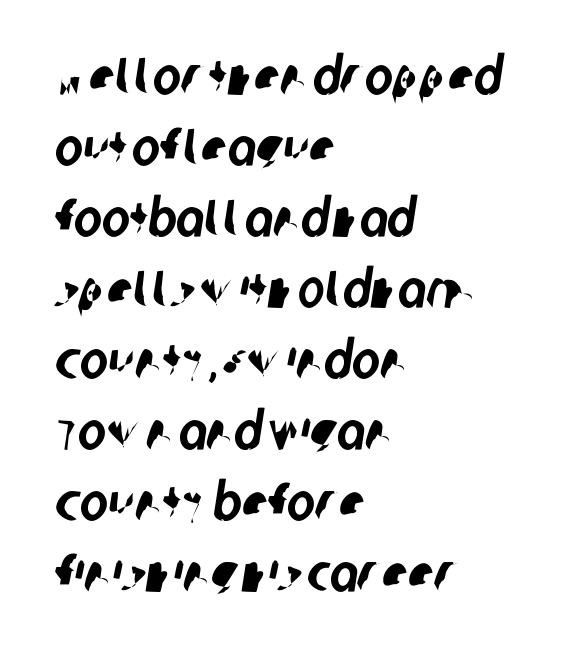
Q: Is the typeface a serif or a sans-serif typeface? A: Sans-serif.
Q: Is the text underlined? A: No.
Q: How is the paragraph aligned? A: Left-aligned.
Q: Is the spacing between letters normal or unusually wide? A: Normal.
Q: Is the spacing between lines tight, normal or loose? A: Normal.
Q: Width (condensed, normal, or wide)? A: Condensed.
Q: Stroke contrast? A: Low.
Q: x-height? A: Large.
Q: Monospaced? A: No.
